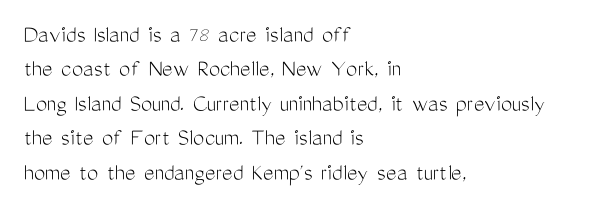
Spacing between characters is what you'd get straight out of the box. The passage shown is not underscored anywhere. The lines in this sample share a left origin and differ only in where they stop. The lines sit at an ordinary, default distance from one another. Is the type heavy? It reads as light-to-regular instead.
